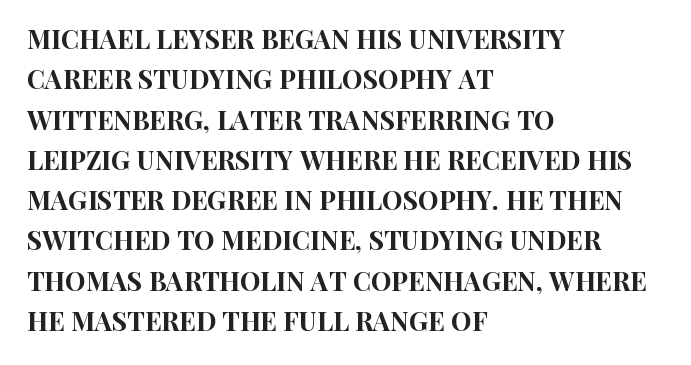
The image shows 26 px text type, upright; set left-aligned, normal line spacing (1.55x), normal letter spacing, not underlined.
